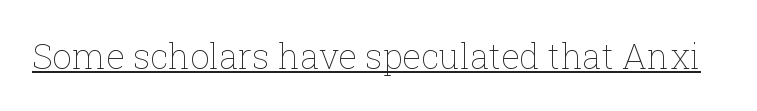
The image shows 35 px thin type, upright; set normal letter spacing, underlined; low stroke contrast and a medium x-height.
